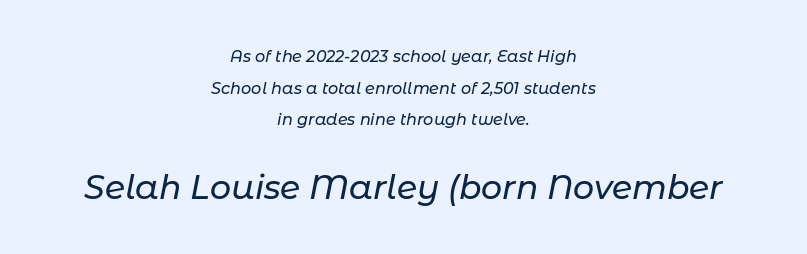
{"italic": "yes", "lean": "right", "slant_degrees": 11, "width": "normal", "stroke_contrast": "low", "x_height": "medium", "monospaced": "no", "underline": "no", "align": "center", "line_spacing": "loose", "line_spacing_ratio": 1.97, "letter_spacing": "normal", "letter_spacing_em": 0.0, "larger_block": "second", "size_ratio": 2.06, "glyph_px": 33}
